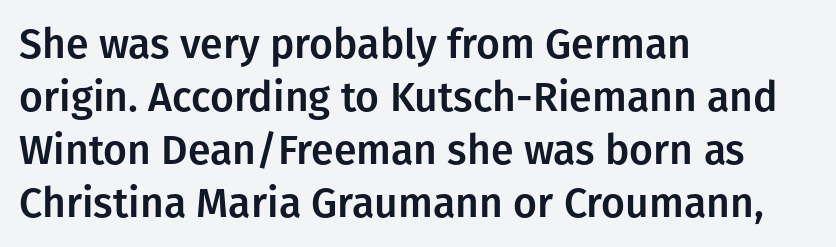
Q: Is the text italic (slanted)? A: No, it is upright.
Q: Is the typeface a serif or a sans-serif typeface? A: Sans-serif.
Q: Is the text underlined? A: No.
Q: How is the paragraph aligned? A: Left-aligned.
Q: Is the spacing between letters normal or unusually wide? A: Normal.
Q: Is the spacing between lines tight, normal or loose? A: Normal.
Q: Width (condensed, normal, or wide)? A: Normal.
Q: Stroke contrast? A: Low.
Q: x-height? A: Medium.
Q: Monospaced? A: No.
